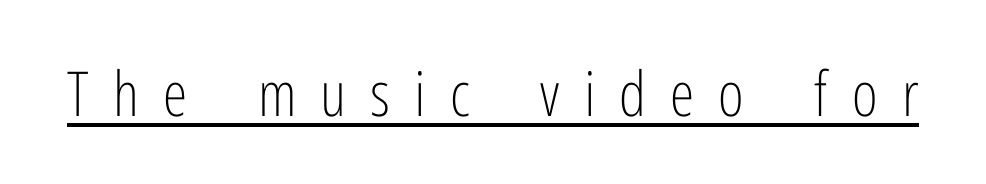
{"serif": "no", "italic": "no", "bold": "no", "weight": "light", "width": "condensed", "stroke_contrast": "low", "x_height": "medium", "monospaced": "no", "underline": "yes", "letter_spacing": "wide", "letter_spacing_em": 0.39, "glyph_px": 62}
